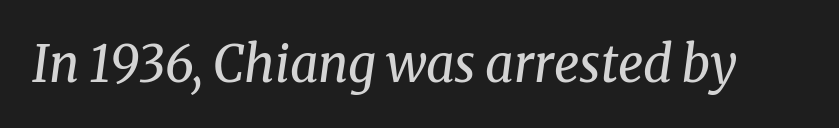
Q: Is the text bold? A: No.
Q: Is the text italic (slanted)? A: Yes, it leans right by about 8 degrees.
Q: Is the typeface a serif or a sans-serif typeface? A: Serif.
Q: Is the text underlined? A: No.
Q: Is the spacing between letters normal or unusually wide? A: Normal.
Q: Width (condensed, normal, or wide)? A: Normal.
Q: Stroke contrast? A: Medium.
Q: x-height? A: Medium.
Q: Monospaced? A: No.
